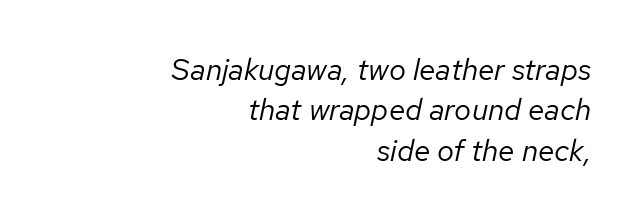
The image shows 30 px regular-weight type, italic (leaning right); set right-aligned, normal line spacing (1.35x), normal letter spacing, not underlined; low stroke contrast and a medium x-height.
